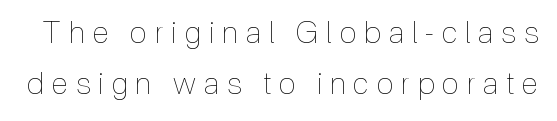
Q: Is the text bold? A: No.
Q: Is the text italic (slanted)? A: No, it is upright.
Q: Is the text underlined? A: No.
Q: Is the spacing between letters normal or unusually wide? A: Unusually wide.
Q: Is the spacing between lines tight, normal or loose? A: Normal.
Q: Width (condensed, normal, or wide)? A: Condensed.
Q: x-height? A: Medium.
Q: Monospaced? A: No.
